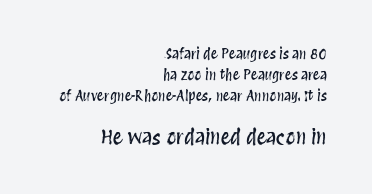
These lines keep a tight, regular rhythm from letter to letter. This sample keeps an unexceptional amount of space between lines. The emphasis by scale lands on block number two, below. All the whitespace from short lines collects on the left. Do the letters lean? They stand straight.
